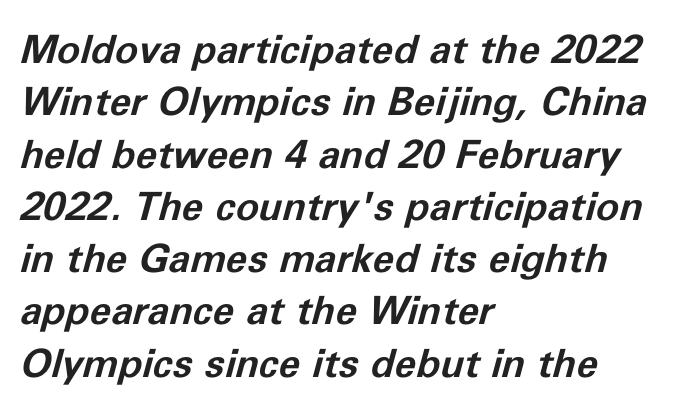
Q: Is the text bold? A: Yes.
Q: Is the text italic (slanted)? A: Yes, it leans right by about 11 degrees.
Q: Is the text underlined? A: No.
Q: How is the paragraph aligned? A: Left-aligned.
Q: Is the spacing between letters normal or unusually wide? A: Normal.
Q: Is the spacing between lines tight, normal or loose? A: Normal.
Q: Width (condensed, normal, or wide)? A: Normal.
Q: Stroke contrast? A: Low.
Q: x-height? A: Medium.
Q: Monospaced? A: No.
